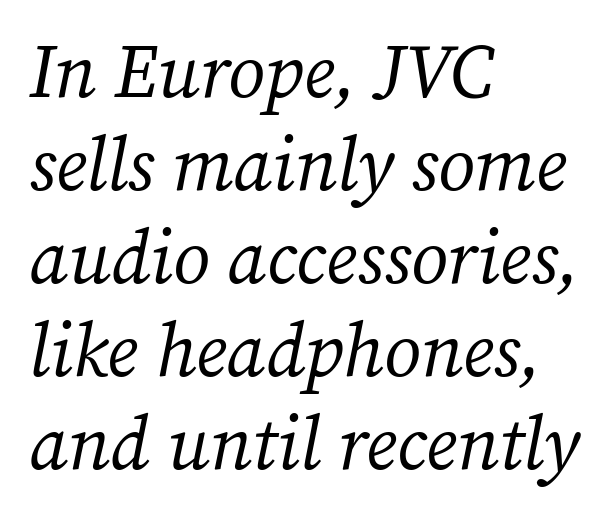
{"serif": "yes", "italic": "yes", "lean": "right", "slant_degrees": 12, "bold": "no", "weight": "regular", "width": "normal", "stroke_contrast": "medium", "x_height": "medium", "monospaced": "no", "underline": "no", "align": "left", "line_spacing_ratio": 1.24, "letter_spacing": "normal", "letter_spacing_em": 0.0, "glyph_px": 75}
